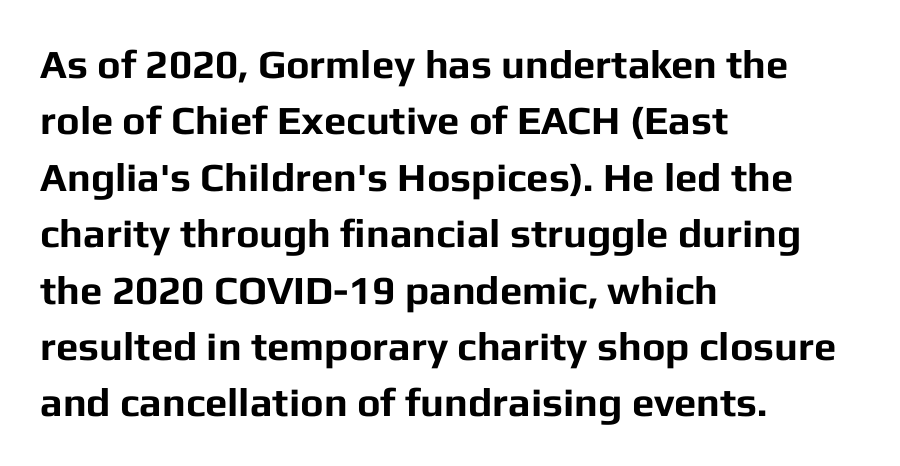
The image shows 40 px bold sans-serif type, upright; set left-aligned, normal line spacing (1.41x), normal letter spacing, not underlined; low stroke contrast and a medium x-height.
